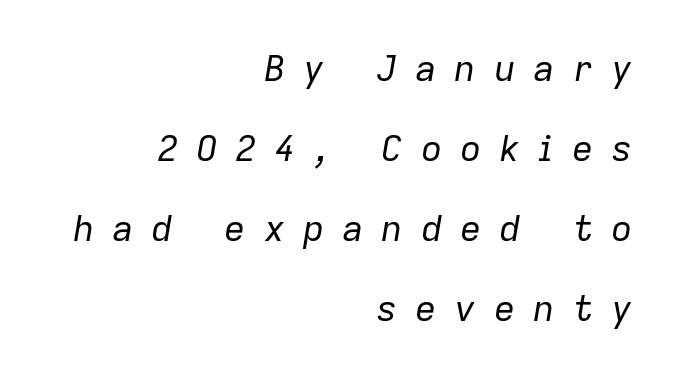
{"italic": "yes", "lean": "right", "slant_degrees": 9, "bold": "no", "weight": "regular", "width": "normal", "stroke_contrast": "low", "x_height": "medium", "monospaced": "no", "underline": "no", "align": "right", "line_spacing": "loose", "line_spacing_ratio": 2.22, "letter_spacing": "wide", "letter_spacing_em": 0.49, "glyph_px": 36}
